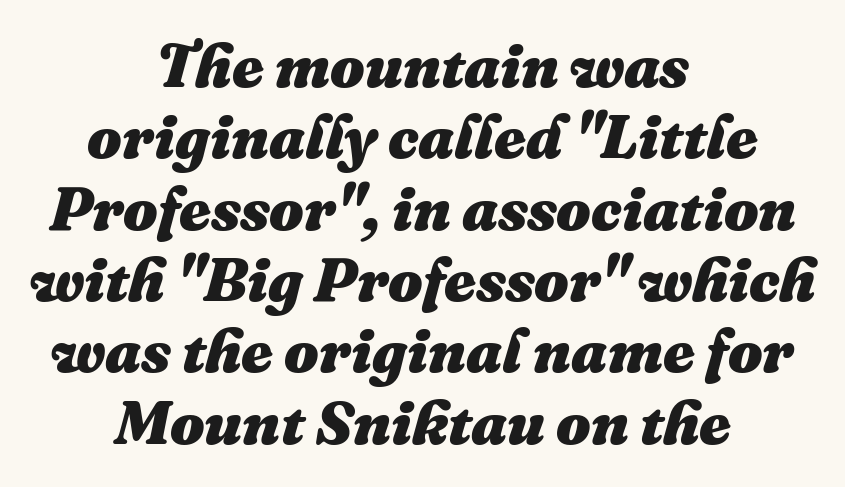
The image shows 61 px heavy type, italic (leaning right); set centered, line spacing 1.17x, normal letter spacing, not underlined; medium stroke contrast and a medium x-height.
